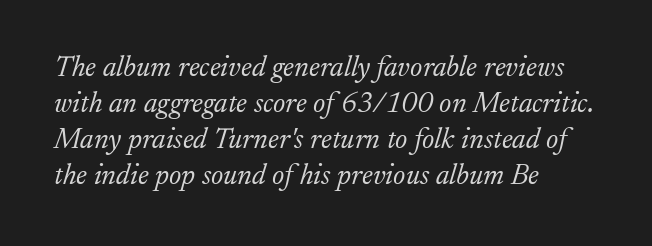
Q: Is the text bold? A: No.
Q: Is the text italic (slanted)? A: Yes, it leans right by about 17 degrees.
Q: Is the typeface a serif or a sans-serif typeface? A: Serif.
Q: Is the text underlined? A: No.
Q: How is the paragraph aligned? A: Left-aligned.
Q: Is the spacing between letters normal or unusually wide? A: Normal.
Q: Width (condensed, normal, or wide)? A: Normal.
Q: Stroke contrast? A: Low.
Q: x-height? A: Small.
Q: Monospaced? A: No.
